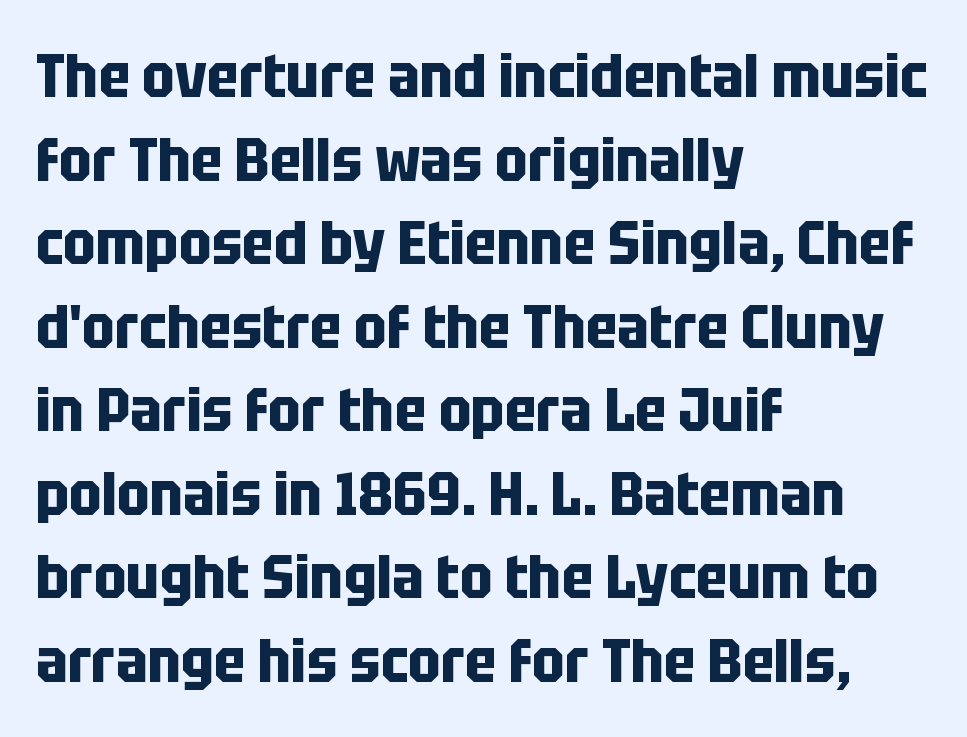
The image shows 61 px bold, condensed sans-serif type, upright; set left-aligned, normal line spacing (1.37x), normal letter spacing, not underlined; low stroke contrast and a large x-height.
